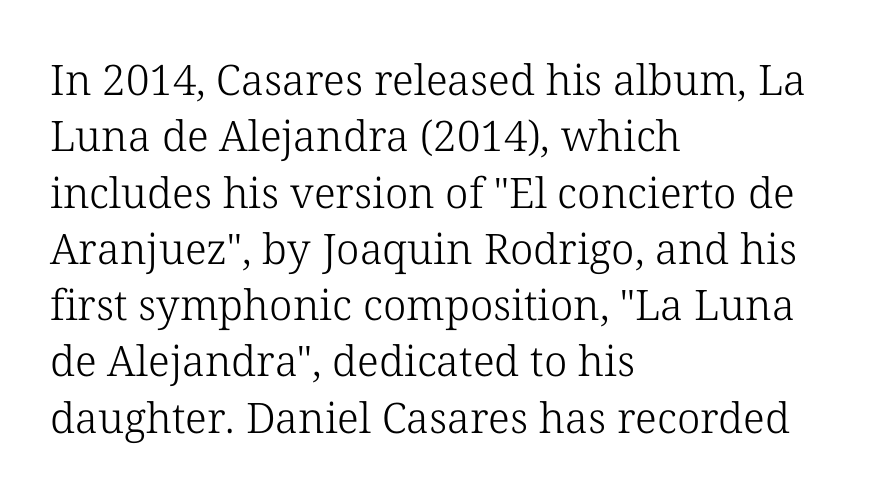
{"serif": "yes", "italic": "no", "bold": "no", "weight": "light", "width": "normal", "stroke_contrast": "low", "x_height": "medium", "monospaced": "no", "underline": "no", "align": "left", "line_spacing": "normal", "line_spacing_ratio": 1.34, "letter_spacing": "normal", "letter_spacing_em": 0.0, "glyph_px": 42}
